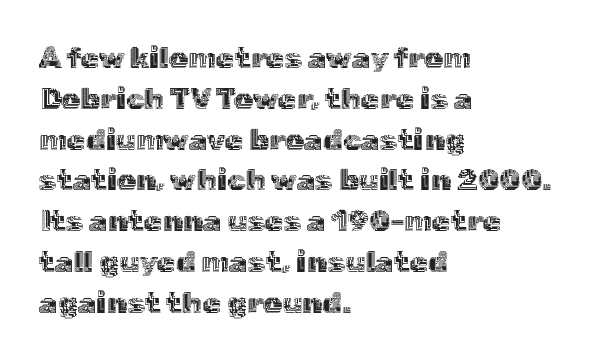
The image shows 30 px text type, upright; set left-aligned, normal line spacing (1.36x), normal letter spacing, not underlined; a medium x-height.
